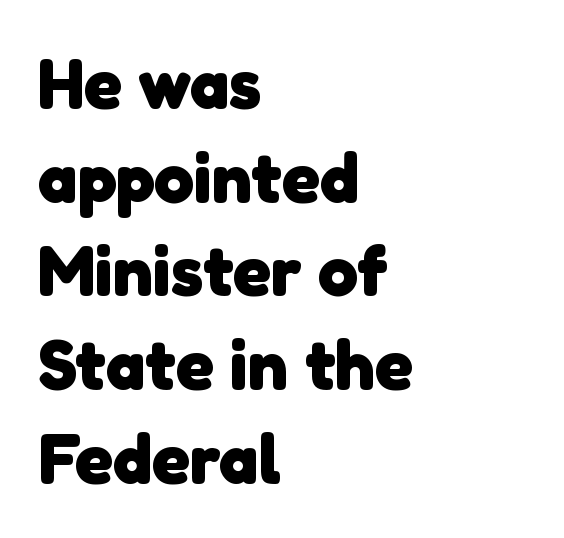
Looks like regular typesetting: each glyph gets only the width it needs. The strip under each line holds only bare page. These words are printed bold, with thick strokes throughout. The rendering keeps characters at their native spacing. The setting favours the left margin, as ordinary paragraphs usually do.
